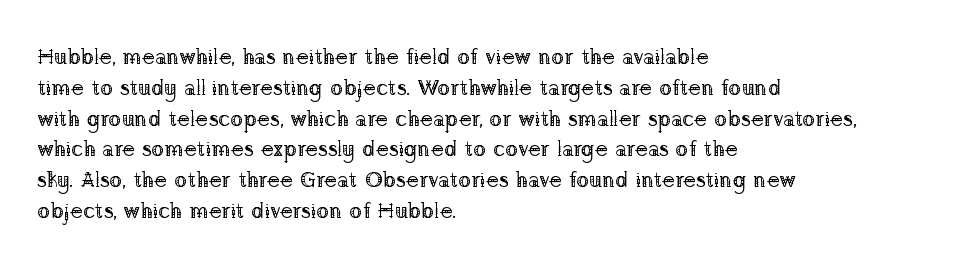
The image shows 22 px text type, upright; set left-aligned, normal line spacing (1.4x), normal letter spacing, not underlined.
